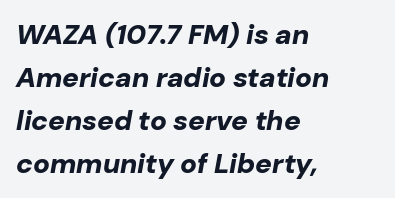
The image shows 28 px bold type, italic (leaning right); set left-aligned, normal line spacing (1.53x), normal letter spacing, not underlined; low stroke contrast and a medium x-height.
